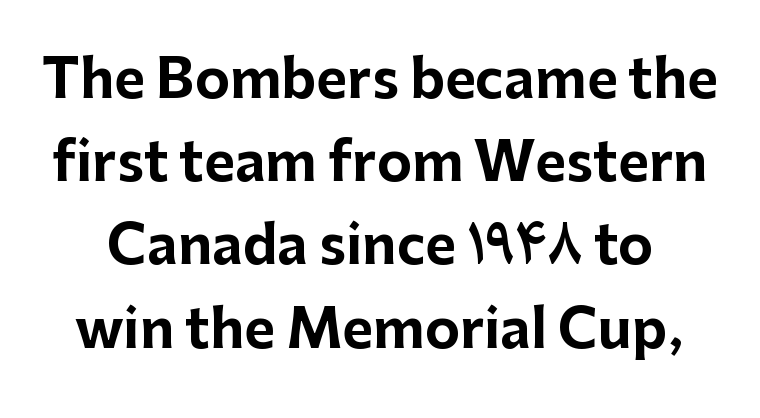
The image shows 53 px bold sans-serif type, upright; set normal line spacing (1.57x), normal letter spacing, not underlined; low stroke contrast and a medium x-height.
